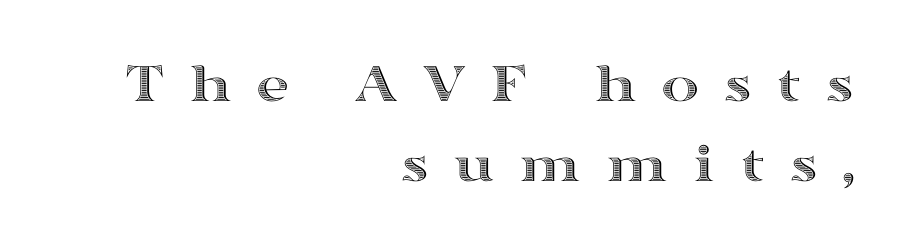
{"italic": "no", "width": "wide", "x_height": "medium", "monospaced": "no", "underline": "no", "align": "right", "line_spacing": "normal", "line_spacing_ratio": 1.38, "letter_spacing": "wide", "letter_spacing_em": 0.4, "glyph_px": 58}
